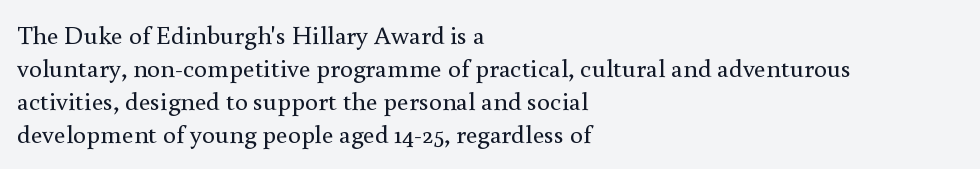
When letters stand straight like this, we call the style roman or upright. These lines sit exactly where default settings would place them. Students, note that the glyphs here touch the page at normal intervals. The passage shown is not bold in any degree. In CSS terms this would be text-align: left. Underlining? Definitely not there.
